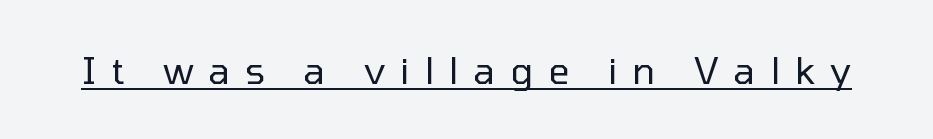
The image shows 37 px regular-weight sans-serif type, upright; set unusually wide letter spacing (+0.41 em), underlined; low stroke contrast and a medium x-height.
